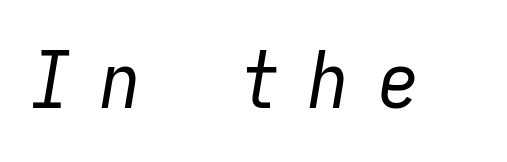
The image shows 79 px regular-weight, condensed type, italic (leaning right), monospaced; set unusually wide letter spacing (+0.38 em), not underlined; low stroke contrast and a medium x-height.
